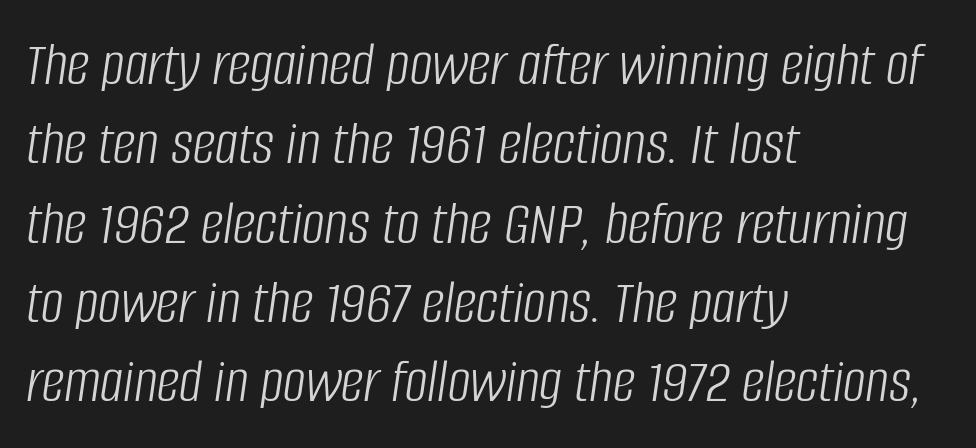
Anything drawn beneath the words? Only blank space. No letter is thick-stroked: the sample isn't bold. Honestly, the letter spacing is just normal — you wouldn't notice it. Layout note: lines flush left. The rendering uses natural spacing where letterforms have individual widths.
